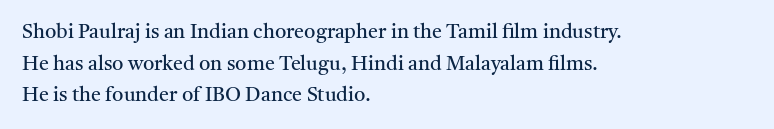
Teacher's note: observe the even left margin — that is flush-left alignment. The passage shown is not underscored anywhere. The rendering uses a moderate line-height, typical for paragraphs. Ascenders rise straight up at ninety degrees. Nobody touched the tracking dial on this one.
